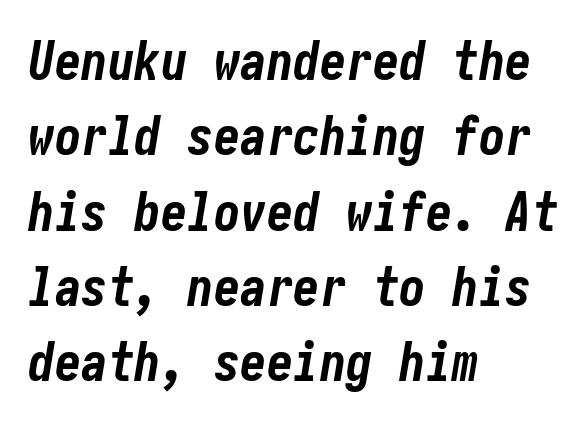
The image shows 53 px bold, condensed type, italic (leaning right); set left-aligned, normal line spacing (1.42x), normal letter spacing, not underlined; low stroke contrast and a medium x-height.
